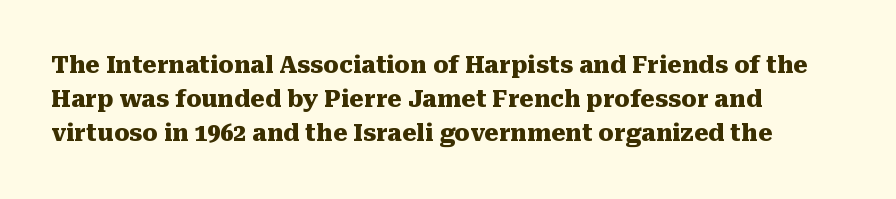
{"italic": "no", "bold": "yes", "underline": "no", "align": "left", "line_spacing": "normal", "line_spacing_ratio": 1.48, "letter_spacing": "normal", "letter_spacing_em": 0.0, "glyph_px": 23}
